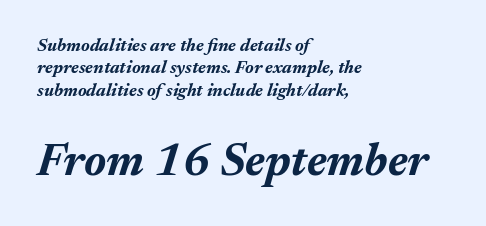
The image shows 46 px bold type, italic (leaning right); set left-aligned, normal line spacing (1.25x), normal letter spacing, not underlined; the second (bottom) block is 2.56x larger; medium stroke contrast and a medium x-height.
